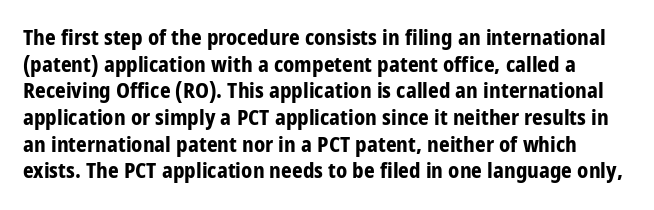
The image shows 21 px bold type, upright; set normal line spacing (1.27x), normal letter spacing, not underlined.
